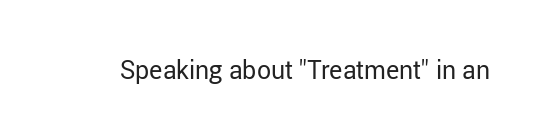
The image shows 25 px text type, upright; set normal letter spacing, not underlined.
